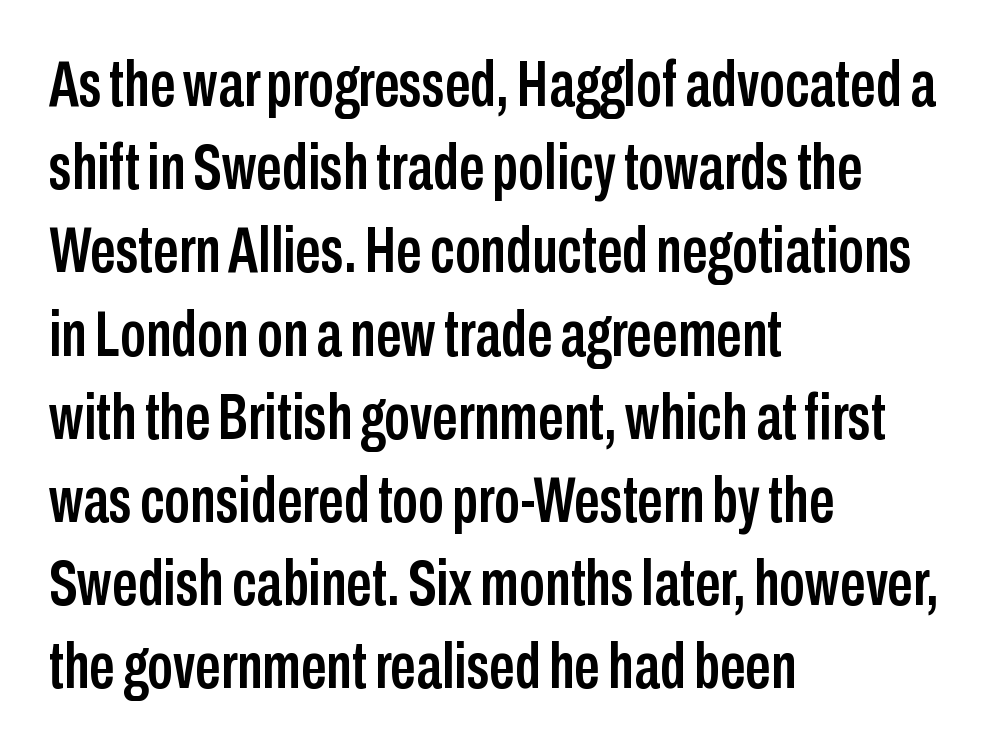
The image shows 64 px condensed sans-serif type, upright; set left-aligned, normal line spacing (1.3x), normal letter spacing, not underlined; low stroke contrast and a medium x-height.
